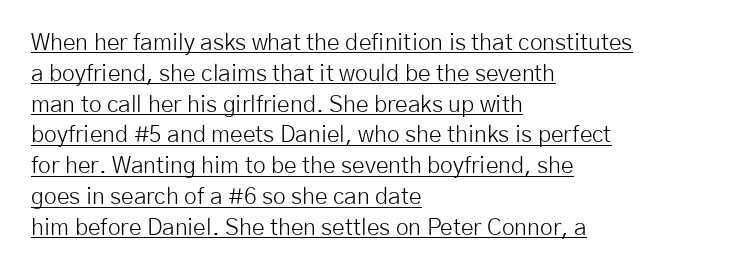
The image shows 23 px text type, upright; set left-aligned, normal line spacing (1.34x), normal letter spacing, underlined.
